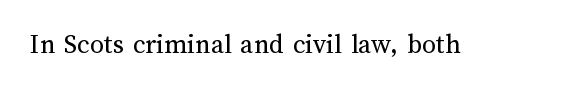
No word sits above an underline. Ascenders rise straight up at ninety degrees. Each letter keeps its own natural width here, so spacing adapts to shape. Nobody touched the tracking dial on this one. The weight would be labelled regular, book, light, or lighter still.
